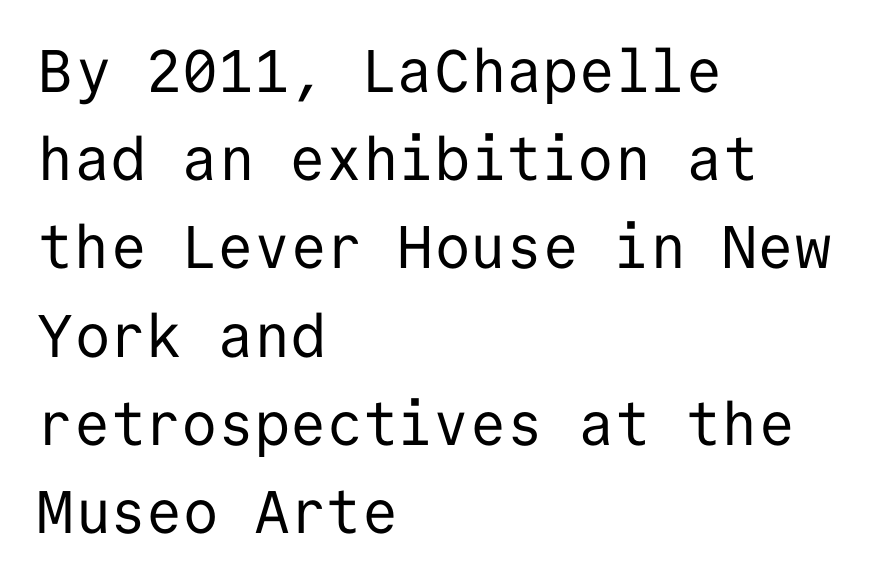
The image shows 60 px regular-weight sans-serif type, upright, monospaced; set left-aligned, normal line spacing (1.47x), normal letter spacing, not underlined; low stroke contrast and a medium x-height.
